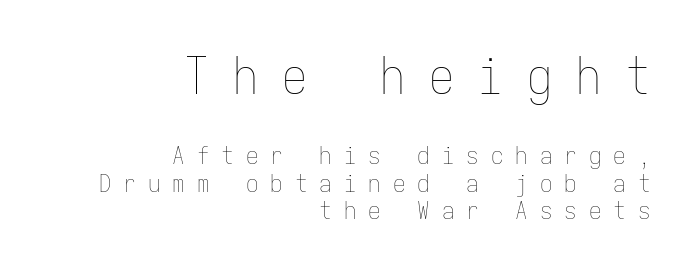
The image shows 50 px thin, condensed type, upright, monospaced; set right-aligned, tight line spacing (1.09x), unusually wide letter spacing (+0.48 em), not underlined; the first (top) block is 2.0x larger; low stroke contrast and a medium x-height.
